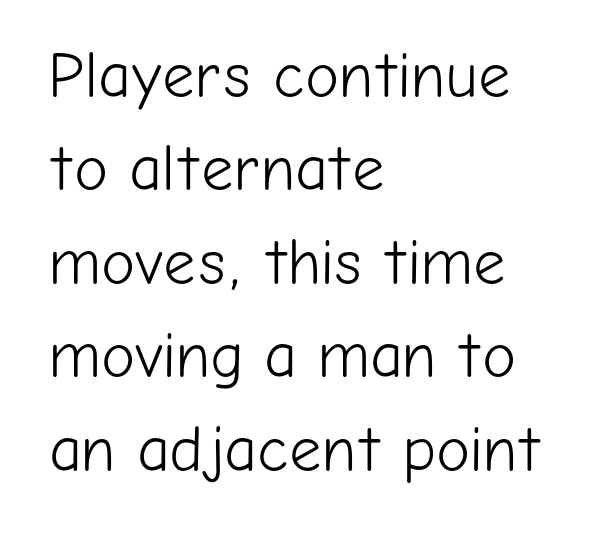
The image shows 64 px light sans-serif type, upright; set left-aligned, normal line spacing (1.46x), normal letter spacing, not underlined; low stroke contrast and a medium x-height.
